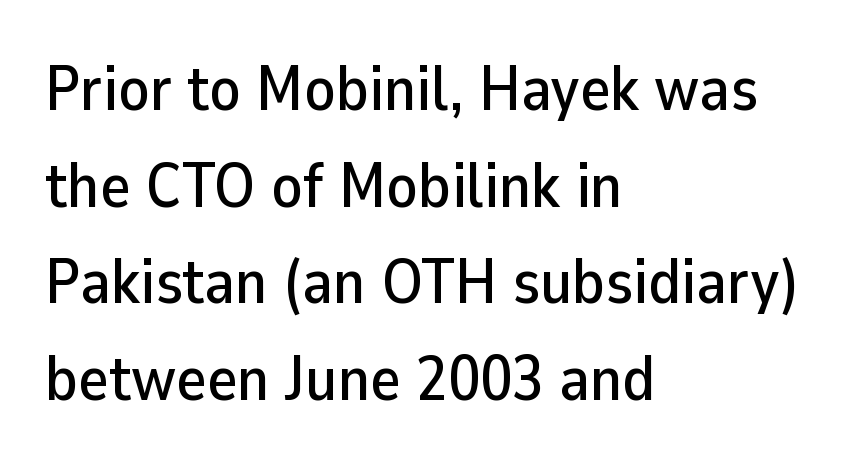
Regular leading. The gaps between neighbouring characters are ordinary and unremarkable. Grotesque or geometric, the face here clearly has no serifs. A typesetter would call this proportional, since set widths differ per character.
